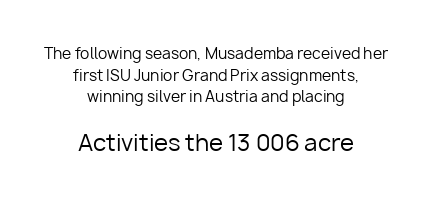
The image shows 23 px text type, upright; set centered, normal line spacing (1.45x), normal letter spacing, not underlined; the second (bottom) block is 1.53x larger.
